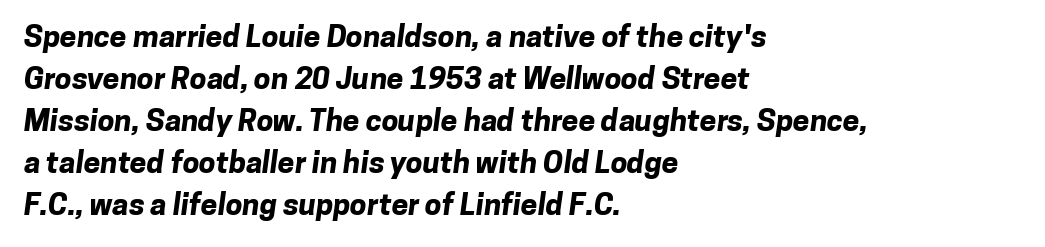
Q: Is the text bold? A: Yes.
Q: Is the typeface a serif or a sans-serif typeface? A: Sans-serif.
Q: Is the text underlined? A: No.
Q: How is the paragraph aligned? A: Left-aligned.
Q: Is the spacing between letters normal or unusually wide? A: Normal.
Q: Is the spacing between lines tight, normal or loose? A: Normal.
Q: Width (condensed, normal, or wide)? A: Normal.
Q: Stroke contrast? A: Low.
Q: x-height? A: Medium.
Q: Monospaced? A: No.
